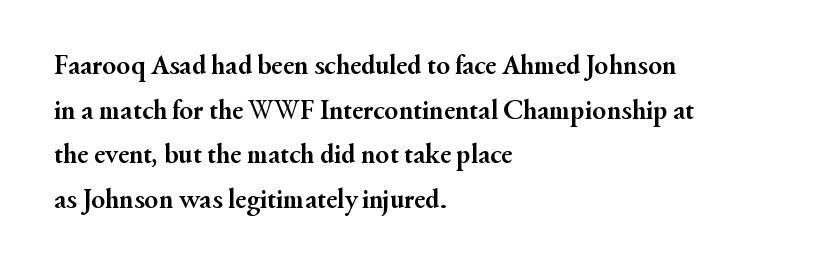
This sample has the flowing, uneven cadence of proportional lettering. Plain, unruled lines of type. The text block is weighted toward the left margin, trailing off unevenly rightward. Horizontal bands of white between lines are of average thickness. Look at the bottom of the vertical strokes: they flare into serifs here. The glyphs have the mass of a bold cut.
